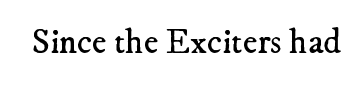
Q: Is the text bold? A: No.
Q: Is the typeface a serif or a sans-serif typeface? A: Serif.
Q: Is the text underlined? A: No.
Q: Is the spacing between letters normal or unusually wide? A: Normal.
Q: Width (condensed, normal, or wide)? A: Normal.
Q: Stroke contrast? A: Low.
Q: x-height? A: Small.
Q: Monospaced? A: No.
